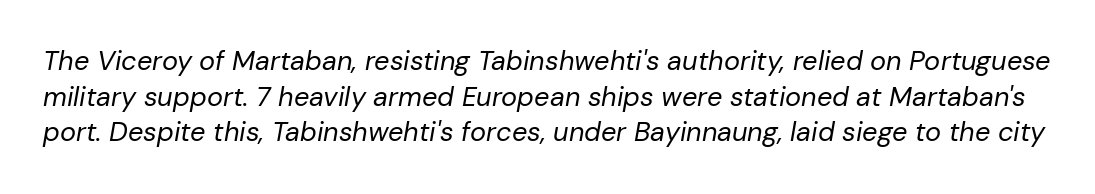
The image shows 27 px text type, italic (leaning right); set normal line spacing (1.32x), normal letter spacing, not underlined.
